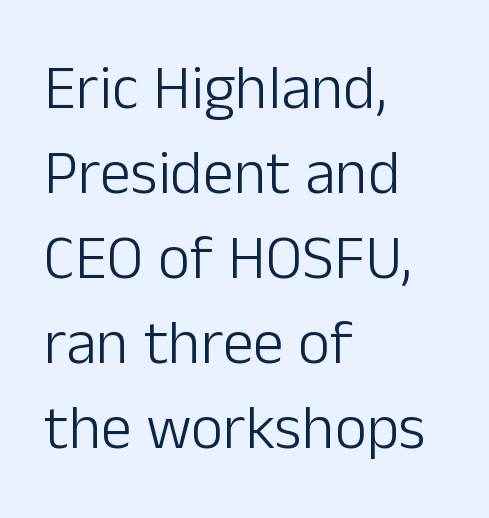
{"serif": "no", "italic": "no", "bold": "no", "weight": "light", "width": "normal", "stroke_contrast": "low", "x_height": "medium", "monospaced": "no", "underline": "no", "align": "left", "line_spacing": "normal", "line_spacing_ratio": 1.37, "letter_spacing": "normal", "letter_spacing_em": 0.0, "glyph_px": 62}
